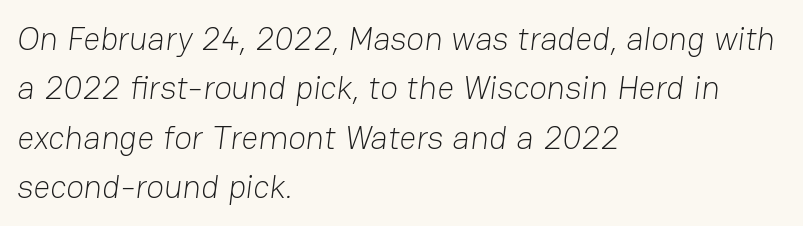
The image shows 33 px light sans-serif type; set left-aligned, normal line spacing (1.5x), normal letter spacing, not underlined; low stroke contrast and a medium x-height.
